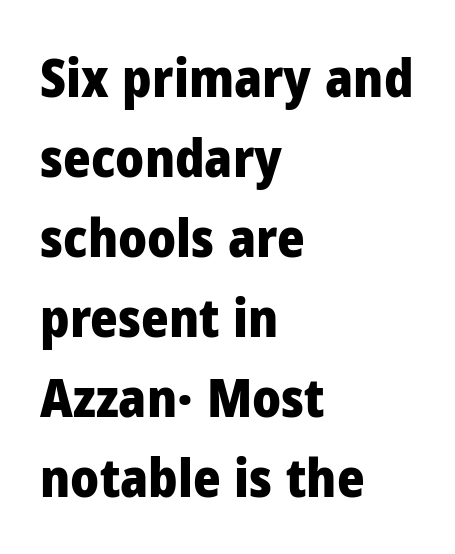
Decoration check: the copy has no underline. This sample is left-justified, so line endings fall wherever the words run out. The face used here is rendered with its standard letterfit. Unlike a traditional serif, this face leaves its strokes unadorned.
